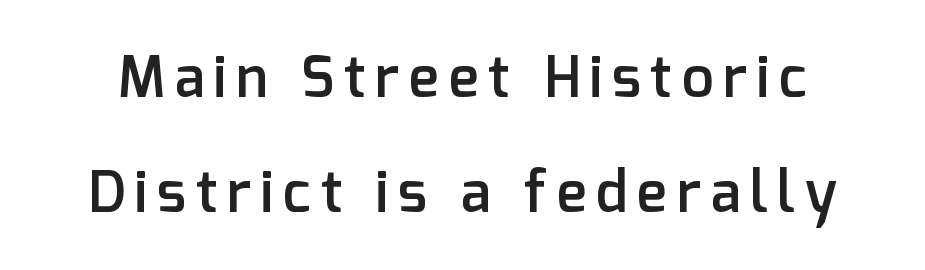
{"serif": "no", "italic": "no", "bold": "semi", "weight": "semibold", "width": "normal", "stroke_contrast": "low", "x_height": "medium", "monospaced": "no", "underline": "no", "line_spacing": "loose", "line_spacing_ratio": 2.01, "glyph_px": 57}
